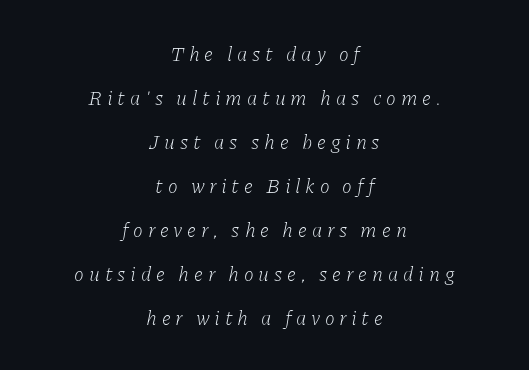
The image shows 20 px text type, italic (leaning right); set centered, loose line spacing (2.2x), unusually wide letter spacing (+0.24 em), not underlined.
